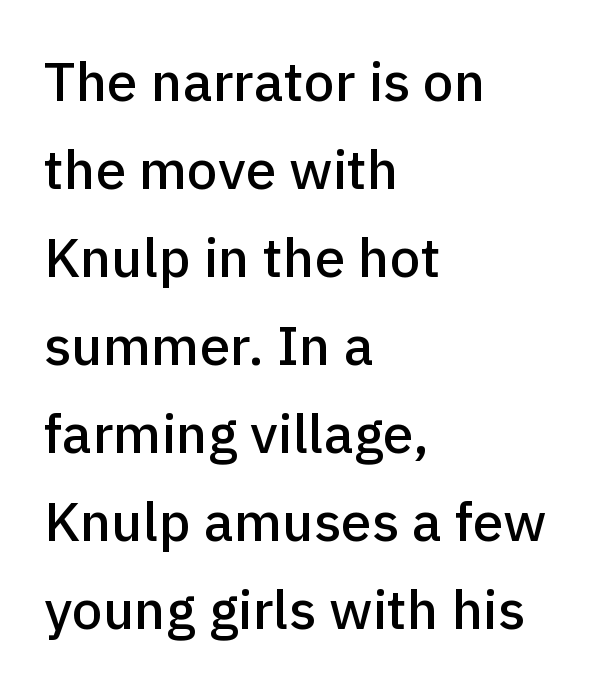
You can tell from the bare stems that sans-serif type was used. Honestly, the row spacing looks completely unremarkable. The strip under each line holds only bare page. Posture: straight, roman, zero tilt. The face used here is proportionally spaced, like ordinary book or web type. Caption: standard tracking, unaltered.
